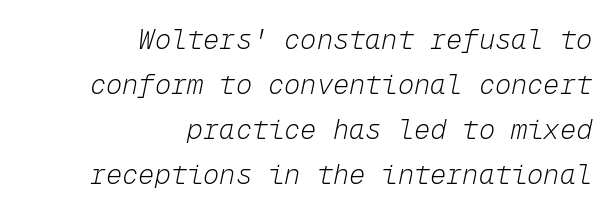
Tall strokes in this sample are angled rather than plumb. This rendering features lettering with no underline. This rendering leaves character spacing at its baseline value. In CSS terms this would be text-align: right. The vertical gap from one line to the next is medium.
